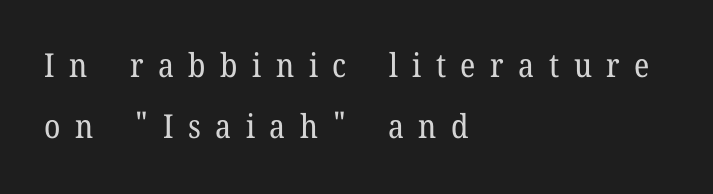
{"serif": "yes", "italic": "no", "bold": "no", "weight": "regular", "width": "normal", "stroke_contrast": "low", "x_height": "medium", "monospaced": "no", "underline": "no", "align": "left", "line_spacing_ratio": 1.86, "letter_spacing": "wide", "letter_spacing_em": 0.44, "glyph_px": 33}
